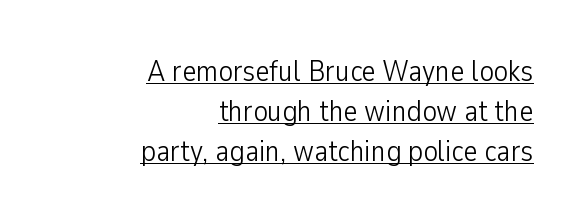
The image shows 30 px light, condensed sans-serif type, upright; set right-aligned, normal line spacing (1.33x), normal letter spacing, underlined; low stroke contrast and a medium x-height.
